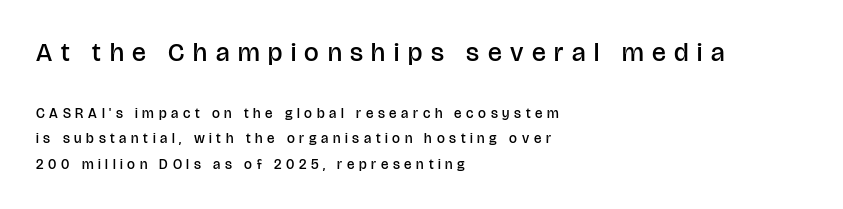
The image shows 26 px text type, upright; set left-aligned, line spacing 1.81x, unusually wide letter spacing (+0.33 em), not underlined; the first (top) block is 1.86x larger.
